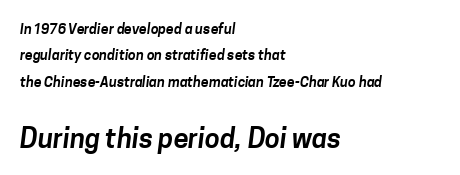
Q: Is the text underlined? A: No.
Q: How is the paragraph aligned? A: Left-aligned.
Q: Is the spacing between letters normal or unusually wide? A: Normal.
Q: Which block of text is set in a larger size, the first (top) or the second (bottom)? A: The second (bottom) one.
